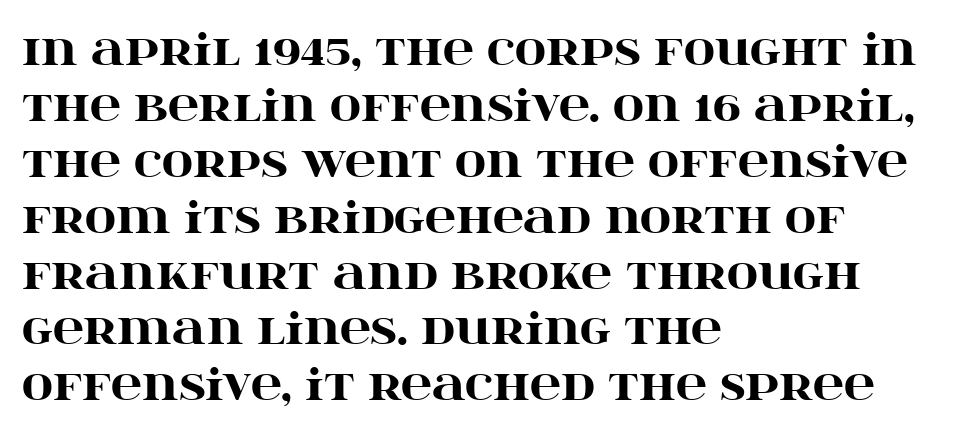
The face used here is rendered with its standard letterfit. Font category for this specimen: serif. Line starts are locked; line ends wander. Note the varied advance widths — an 'i' is clearly narrower than an 'm'. Vertically, the passage feels balanced, rows spaced as you'd expect.
